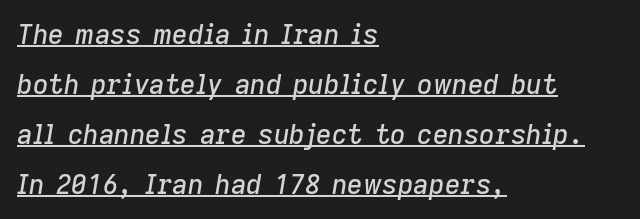
{"italic": "yes", "lean": "right", "slant_degrees": 9, "underline": "yes", "align": "left", "line_spacing_ratio": 1.85, "letter_spacing": "normal", "letter_spacing_em": 0.0, "glyph_px": 27}
